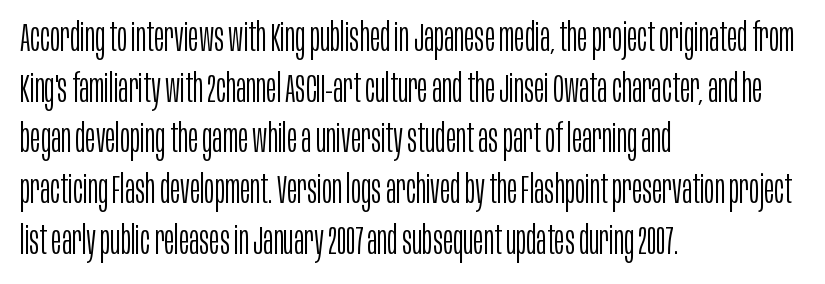
Q: Is the text bold? A: No.
Q: Is the text italic (slanted)? A: No, it is upright.
Q: Is the typeface a serif or a sans-serif typeface? A: Sans-serif.
Q: Is the text underlined? A: No.
Q: How is the paragraph aligned? A: Left-aligned.
Q: Is the spacing between letters normal or unusually wide? A: Normal.
Q: Is the spacing between lines tight, normal or loose? A: Normal.
Q: Width (condensed, normal, or wide)? A: Condensed.
Q: Stroke contrast? A: Low.
Q: x-height? A: Large.
Q: Monospaced? A: No.
